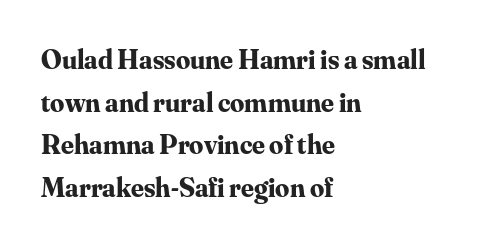
Q: Is the text bold? A: Yes.
Q: Is the text italic (slanted)? A: No, it is upright.
Q: Is the typeface a serif or a sans-serif typeface? A: Serif.
Q: Is the text underlined? A: No.
Q: How is the paragraph aligned? A: Left-aligned.
Q: Is the spacing between letters normal or unusually wide? A: Normal.
Q: Is the spacing between lines tight, normal or loose? A: Normal.
Q: Width (condensed, normal, or wide)? A: Normal.
Q: Stroke contrast? A: Medium.
Q: x-height? A: Small.
Q: Monospaced? A: No.
